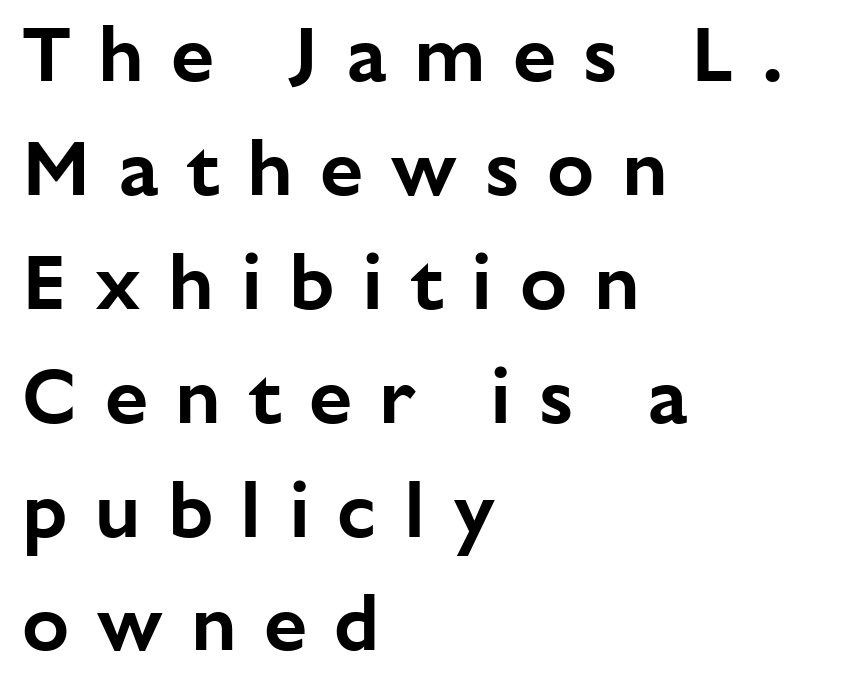
Observe the wide spacing: letters keep a clear distance from each other. Vertical spacing — default. You could not count columns in this text — the font is proportionally spaced. A sans-serif font was chosen for this passage. Underlining? Definitely not there. You can tell it's not italic because the verticals are truly vertical.
